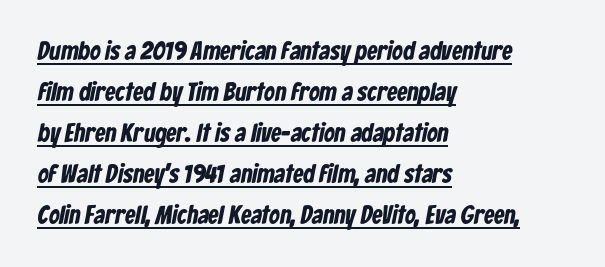
Casual observation: everything's shoved over to the left. Heft: maximum for text — a bold. Is there much room between lines? A standard amount, neither cramped nor airy. Underlining? Definitely there. The letters sit at their default tracking, neither squeezed nor spread.
